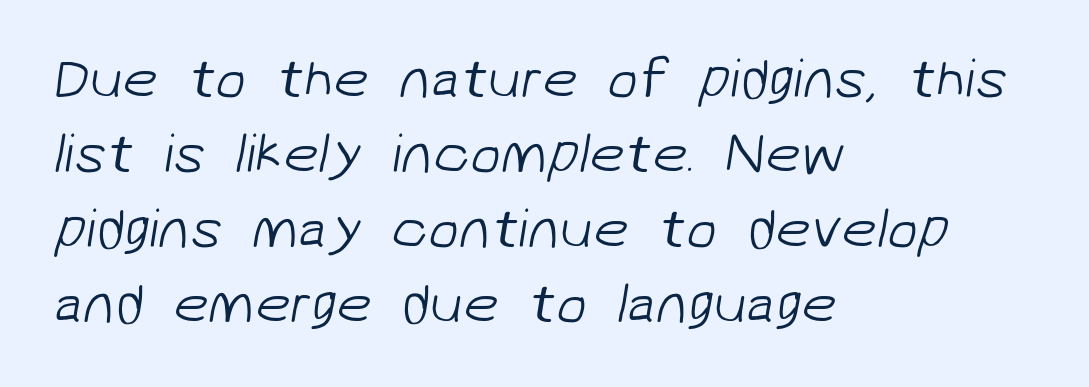
The image shows 56 px light sans-serif type; set left-aligned, normal line spacing (1.34x), normal letter spacing, not underlined; low stroke contrast and a medium x-height.
